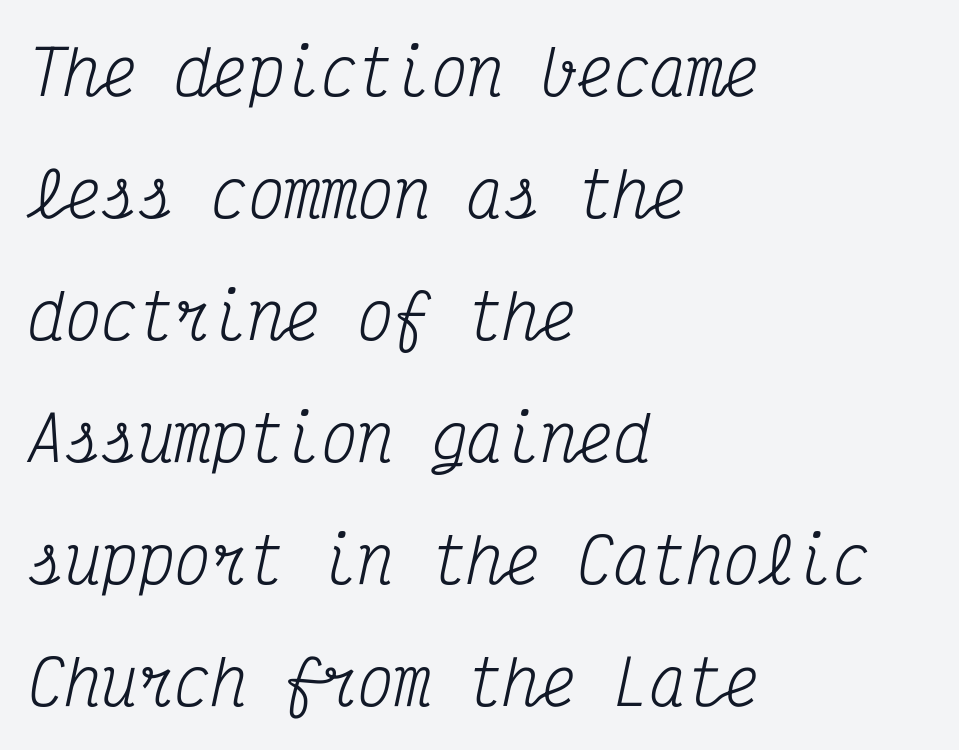
Q: Is the text bold? A: No.
Q: Is the text italic (slanted)? A: Yes, it leans right by about 12 degrees.
Q: Is the typeface a serif or a sans-serif typeface? A: Serif.
Q: Is the text underlined? A: No.
Q: How is the paragraph aligned? A: Left-aligned.
Q: Is the spacing between letters normal or unusually wide? A: Normal.
Q: Is the spacing between lines tight, normal or loose? A: Loose.
Q: Width (condensed, normal, or wide)? A: Condensed.
Q: Stroke contrast? A: Medium.
Q: x-height? A: Medium.
Q: Monospaced? A: Yes.
